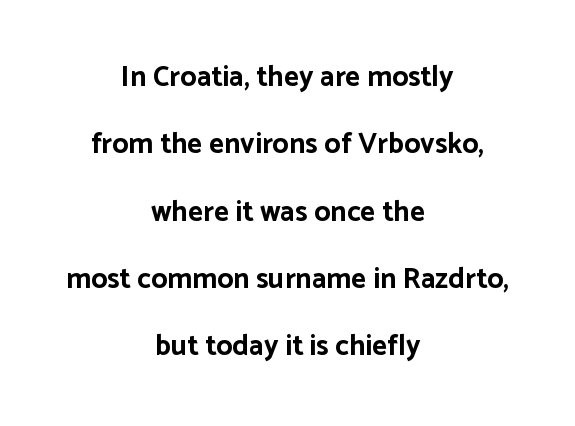
{"serif": "no", "italic": "no", "bold": "yes", "weight": "bold", "width": "normal", "stroke_contrast": "low", "x_height": "medium", "monospaced": "no", "underline": "no", "align": "center", "line_spacing": "loose", "line_spacing_ratio": 2.32, "letter_spacing": "normal", "letter_spacing_em": 0.0, "glyph_px": 29}
